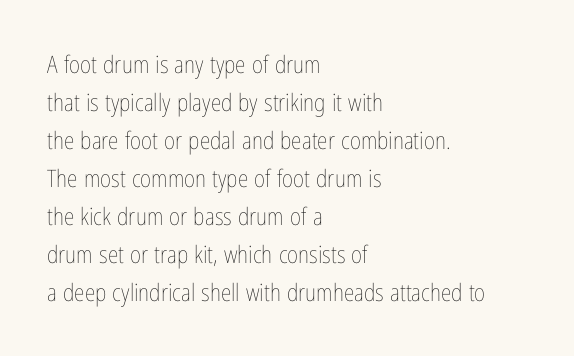
The image shows 24 px text type, upright; set left-aligned, normal line spacing (1.58x), normal letter spacing, not underlined.
